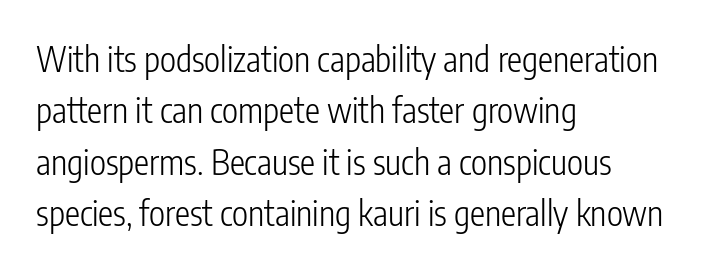
Q: Is the text bold? A: No.
Q: Is the text italic (slanted)? A: No, it is upright.
Q: Is the typeface a serif or a sans-serif typeface? A: Sans-serif.
Q: Is the text underlined? A: No.
Q: How is the paragraph aligned? A: Left-aligned.
Q: Is the spacing between letters normal or unusually wide? A: Normal.
Q: Is the spacing between lines tight, normal or loose? A: Normal.
Q: Width (condensed, normal, or wide)? A: Condensed.
Q: Stroke contrast? A: Low.
Q: x-height? A: Medium.
Q: Monospaced? A: No.
